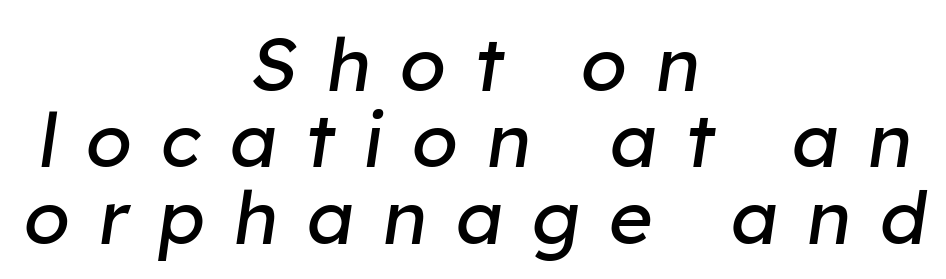
Q: Is the text bold? A: No.
Q: Is the text italic (slanted)? A: Yes, it leans right by about 8 degrees.
Q: Is the text underlined? A: No.
Q: How is the paragraph aligned? A: Centered.
Q: Is the spacing between letters normal or unusually wide? A: Unusually wide.
Q: Is the spacing between lines tight, normal or loose? A: Tight.
Q: Width (condensed, normal, or wide)? A: Normal.
Q: Stroke contrast? A: Low.
Q: x-height? A: Medium.
Q: Monospaced? A: No.
